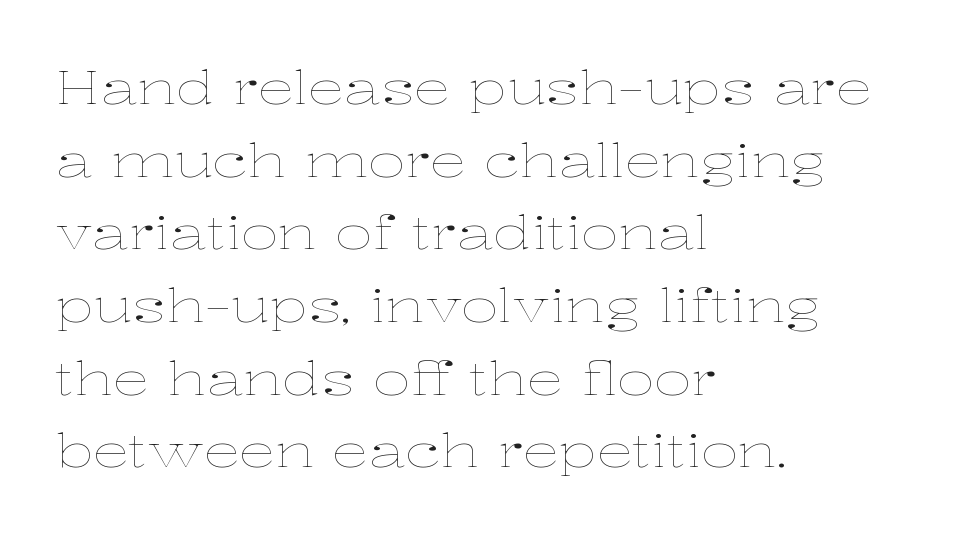
The specimen omits any rule beneath the text block's lines. These lines are set flush left with a ragged right edge. Inter-character spacing is left at the font's built-in metrics. Students, observe: this is what conventionally led text looks like.
